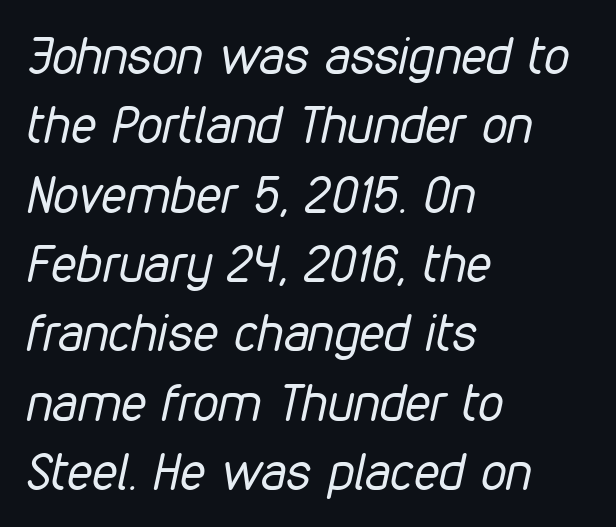
{"italic": "yes", "lean": "right", "slant_degrees": 12, "bold": "no", "weight": "regular", "width": "condensed", "stroke_contrast": "low", "x_height": "medium", "monospaced": "no", "underline": "no", "align": "left", "line_spacing": "normal", "line_spacing_ratio": 1.36, "letter_spacing": "normal", "letter_spacing_em": 0.0, "glyph_px": 51}
